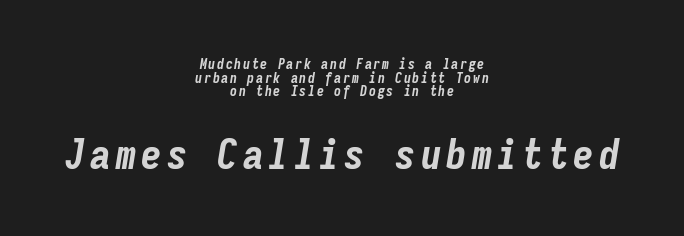
The image shows 41 px bold, condensed type, italic (leaning right), monospaced; set centered, tight line spacing (0.98x), not underlined; the second (bottom) block is 2.93x larger; low stroke contrast and a medium x-height.
